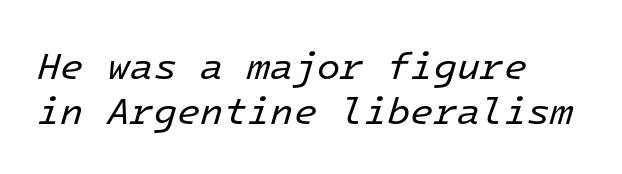
The image shows 38 px regular-weight type, italic (leaning right), monospaced; set left-aligned, line spacing 1.19x, normal letter spacing, not underlined; low stroke contrast and a medium x-height.
